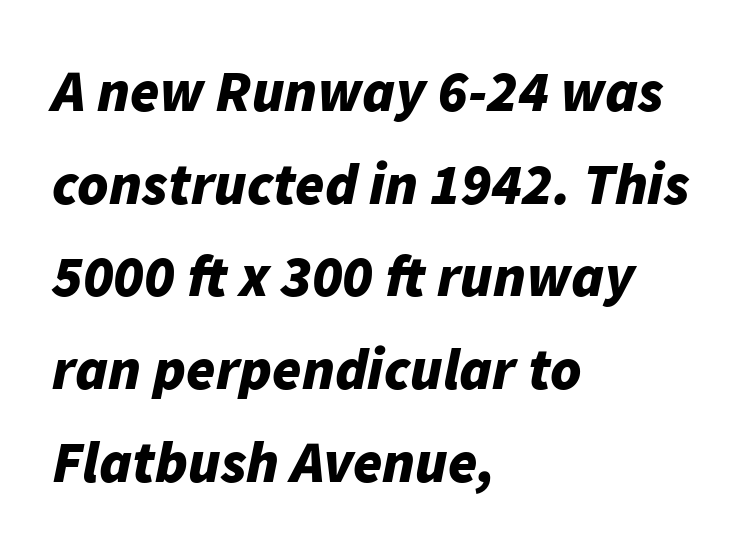
Q: Is the text bold? A: Yes.
Q: Is the text italic (slanted)? A: Yes, it leans right by about 11 degrees.
Q: Is the text underlined? A: No.
Q: How is the paragraph aligned? A: Left-aligned.
Q: Is the spacing between letters normal or unusually wide? A: Normal.
Q: Is the spacing between lines tight, normal or loose? A: Normal.
Q: Width (condensed, normal, or wide)? A: Normal.
Q: Stroke contrast? A: Low.
Q: x-height? A: Medium.
Q: Monospaced? A: No.
